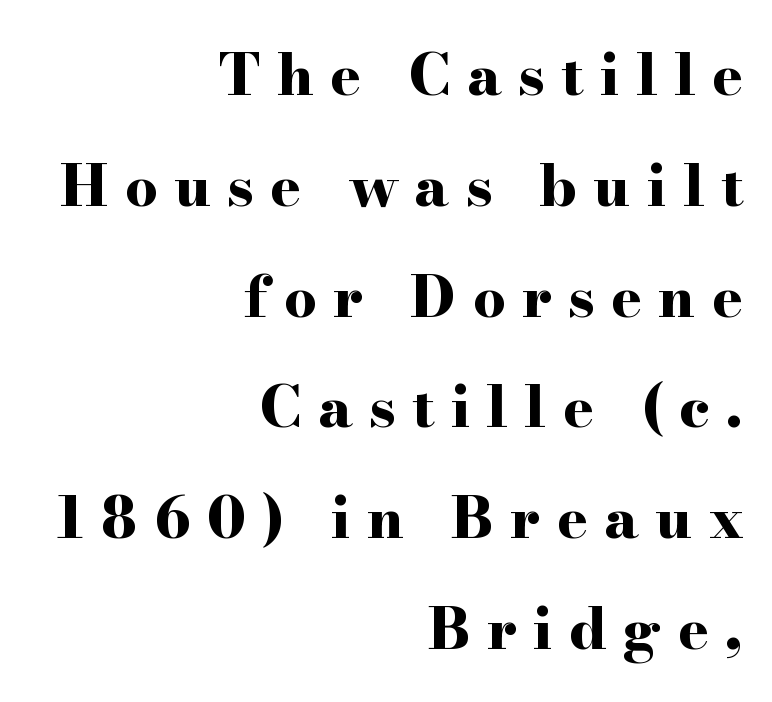
Notice the wide empty band between every row — that's loose leading. Substantial extra tracking has been applied to these lines. The foot of each line stays bare and open. Where is the straight margin? On the right. Think of a printed novel: that variable character pitch is what you see here. No italicization has been applied; the sample stays upright.
